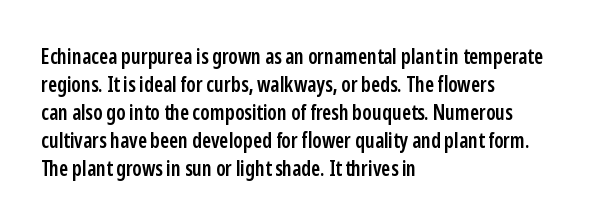
This is moderately heavy type, rendered in semibold. The baseline area is clear. The horizontal fit of the characters is conventional and even. Layout note: lines flush left.
